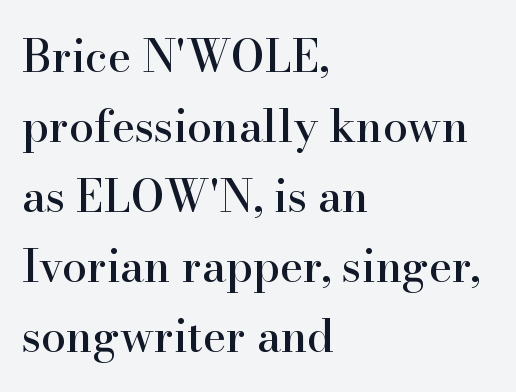
The image shows 44 px serif type, upright; set left-aligned, normal line spacing (1.59x), normal letter spacing, not underlined; high stroke contrast and a small x-height.
